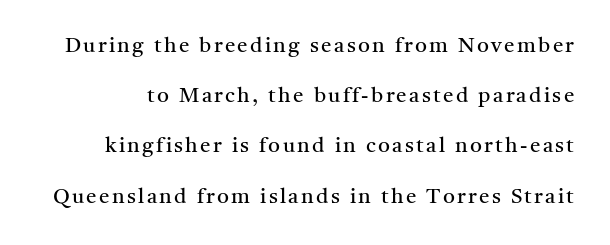
{"italic": "no", "bold": "no", "underline": "no", "line_spacing": "loose", "line_spacing_ratio": 2.39, "glyph_px": 21}
